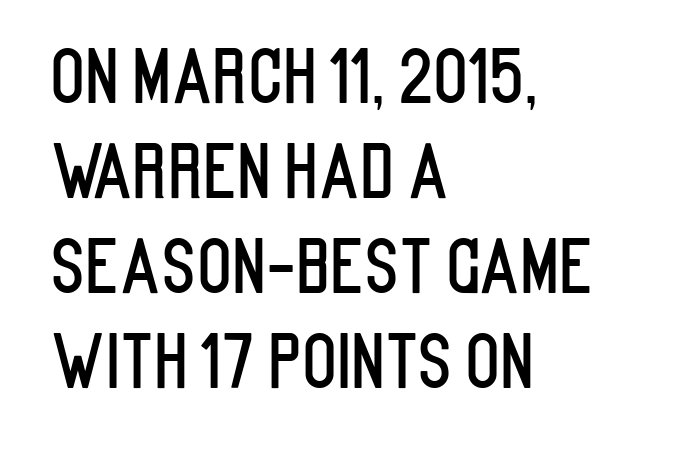
Q: Is the text italic (slanted)? A: No, it is upright.
Q: Is the typeface a serif or a sans-serif typeface? A: Sans-serif.
Q: Is the text underlined? A: No.
Q: How is the paragraph aligned? A: Left-aligned.
Q: Is the spacing between letters normal or unusually wide? A: Normal.
Q: Is the spacing between lines tight, normal or loose? A: Normal.
Q: Width (condensed, normal, or wide)? A: Condensed.
Q: Stroke contrast? A: Low.
Q: x-height? A: Large.
Q: Monospaced? A: No.
